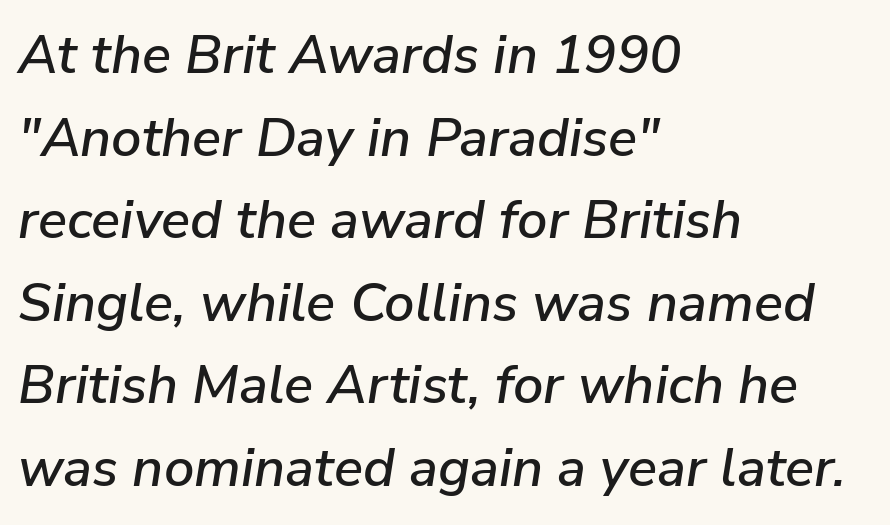
Q: Is the text italic (slanted)? A: Yes, it leans right by about 9 degrees.
Q: Is the text underlined? A: No.
Q: How is the paragraph aligned? A: Left-aligned.
Q: Is the spacing between letters normal or unusually wide? A: Normal.
Q: Is the spacing between lines tight, normal or loose? A: Normal.
Q: Width (condensed, normal, or wide)? A: Normal.
Q: Stroke contrast? A: Low.
Q: x-height? A: Medium.
Q: Monospaced? A: No.
